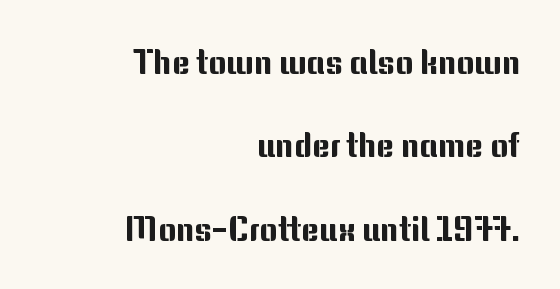
Q: Is the text italic (slanted)? A: No, it is upright.
Q: Is the typeface a serif or a sans-serif typeface? A: Sans-serif.
Q: Is the text underlined? A: No.
Q: How is the paragraph aligned? A: Right-aligned.
Q: Is the spacing between letters normal or unusually wide? A: Normal.
Q: Is the spacing between lines tight, normal or loose? A: Loose.
Q: Width (condensed, normal, or wide)? A: Normal.
Q: Stroke contrast? A: Medium.
Q: x-height? A: Medium.
Q: Monospaced? A: No.
